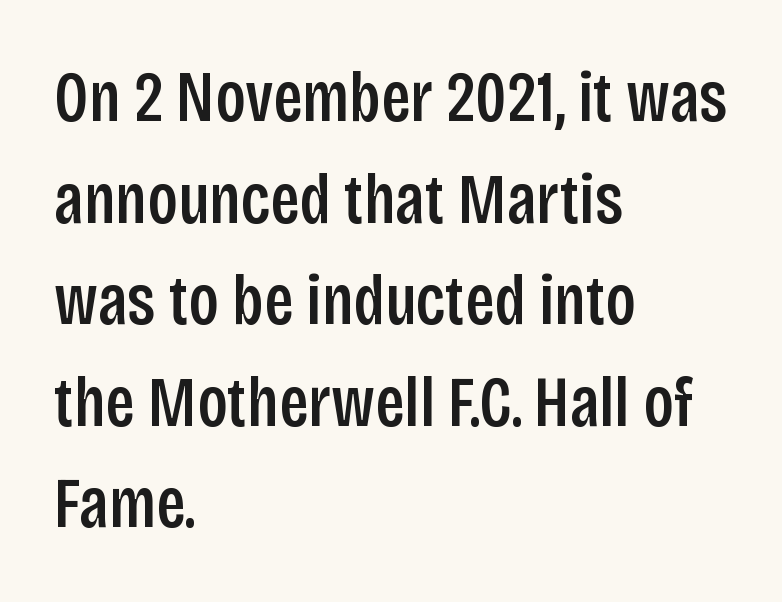
The image shows 71 px condensed sans-serif type, upright; set left-aligned, normal line spacing (1.43x), normal letter spacing, not underlined; low stroke contrast and a large x-height.
